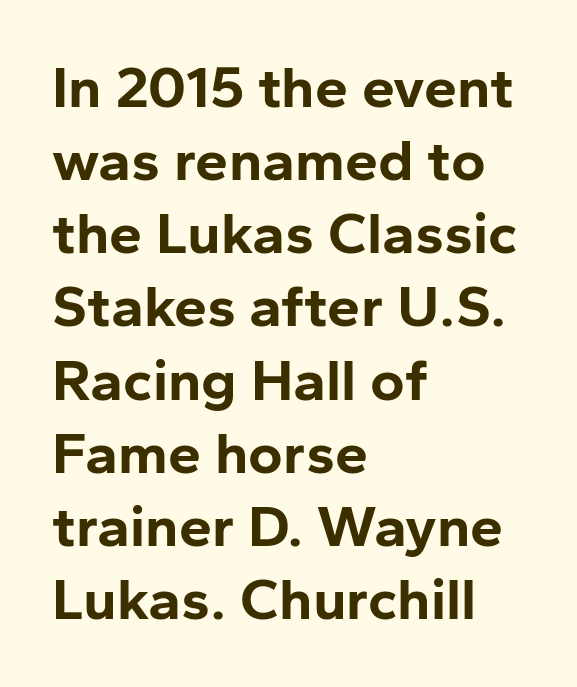
The zone under the glyphs is completely vacant. The font's upright variant was chosen for this text. The paragraph shown leans on its left margin. Unlike a traditional serif, this face leaves its strokes unadorned.
